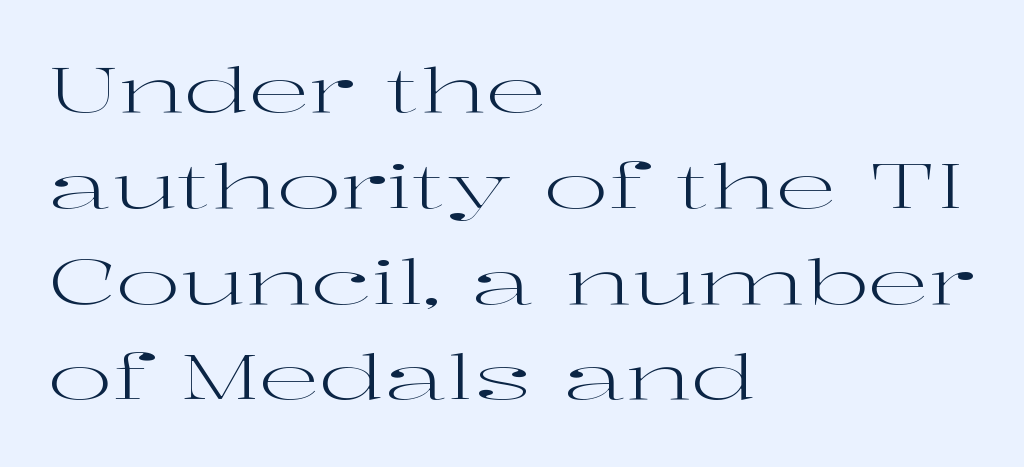
{"serif": "yes", "italic": "no", "bold": "no", "weight": "regular", "width": "wide", "stroke_contrast": "high", "x_height": "medium", "monospaced": "no", "underline": "no", "align": "left", "line_spacing": "normal", "line_spacing_ratio": 1.57, "letter_spacing": "normal", "letter_spacing_em": 0.0, "glyph_px": 61}
